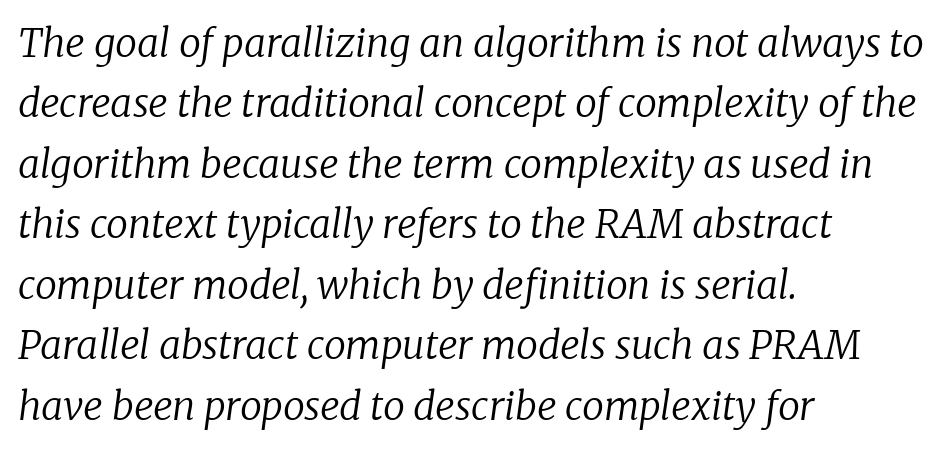
Between one letter and the next there's only the usual sliver of space. The passage shown is typed in a proportional face where columns would drift. The weight tops out at a normal text grade. Caption: multi-line text, flush left, ragged right. The words here are not underlined.
